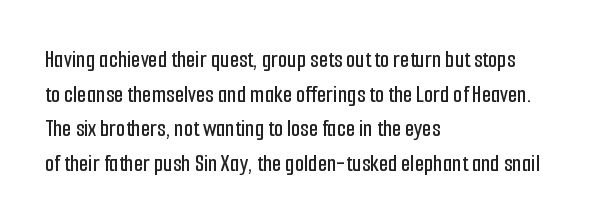
The compositor pushed each line to the left boundary. Compared with typical paragraphs, the rows here are spaced about the same. Here the glyphs are tracked normally, forming tight word shapes. Check the space under the baseline: it is left empty. You can tell it's not italic because the verticals are truly vertical.
